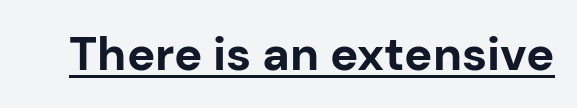
This is sans-serif lettering, the kind often seen on screens and signage. The letters stand straight up with perfectly vertical stems. Strong, thick strokes mark this as bold type. Looks like someone drew a line under every word here. Character widths vary here, with narrow letters taking less room than wide ones. Observe the ordinary spacing: letters are neighbours, not strangers.
